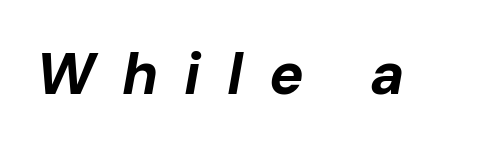
These words are printed bold, with thick strokes throughout. A bare baseline throughout the passage. What stands out about the letter spacing? Its width — letters are far apart. The passage shown is typed in a proportional face where columns would drift.
